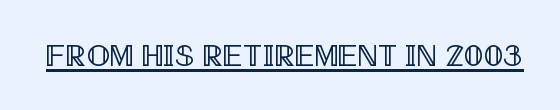
The image shows 31 px condensed type, upright; set normal letter spacing, underlined; a large x-height.
